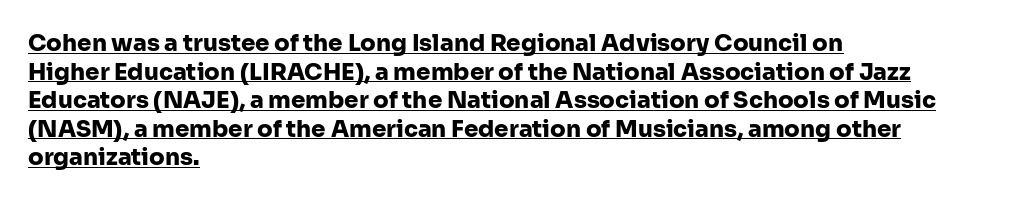
Q: Is the text bold? A: Yes.
Q: Is the text italic (slanted)? A: No, it is upright.
Q: Is the text underlined? A: Yes.
Q: How is the paragraph aligned? A: Left-aligned.
Q: Is the spacing between letters normal or unusually wide? A: Normal.
